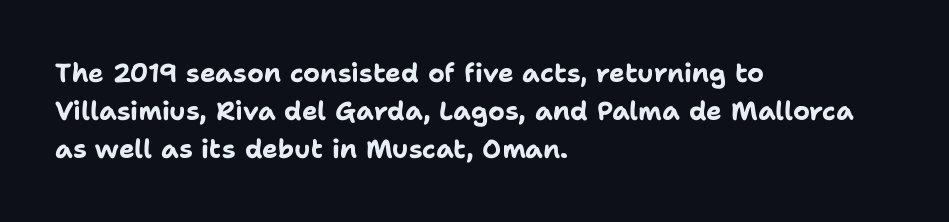
Q: Is the text bold? A: Yes.
Q: Is the text italic (slanted)? A: No, it is upright.
Q: Is the text underlined? A: No.
Q: How is the paragraph aligned? A: Left-aligned.
Q: Is the spacing between letters normal or unusually wide? A: Normal.
Q: Is the spacing between lines tight, normal or loose? A: Normal.
